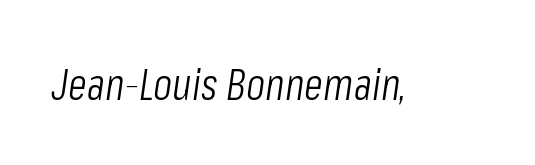
{"italic": "yes", "lean": "right", "slant_degrees": 8, "bold": "no", "weight": "light", "width": "condensed", "stroke_contrast": "low", "x_height": "medium", "monospaced": "no", "underline": "no", "letter_spacing": "normal", "letter_spacing_em": 0.0, "glyph_px": 44}
